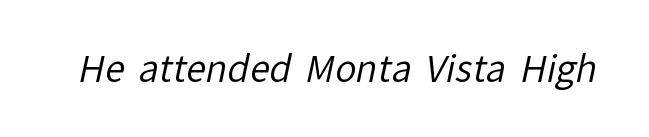
Q: Is the text bold? A: No.
Q: Is the typeface a serif or a sans-serif typeface? A: Sans-serif.
Q: Is the text underlined? A: No.
Q: Is the spacing between letters normal or unusually wide? A: Normal.
Q: Width (condensed, normal, or wide)? A: Normal.
Q: Stroke contrast? A: Low.
Q: x-height? A: Medium.
Q: Monospaced? A: No.
